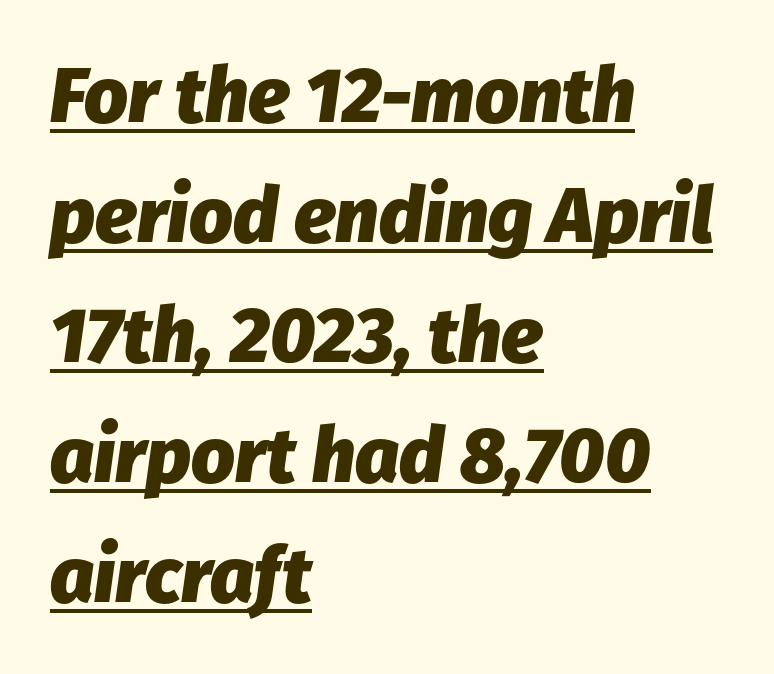
{"italic": "yes", "lean": "right", "slant_degrees": 8, "bold": "yes", "weight": "heavy", "width": "normal", "stroke_contrast": "low", "x_height": "medium", "monospaced": "no", "underline": "yes", "align": "left", "line_spacing": "normal", "line_spacing_ratio": 1.56, "letter_spacing": "normal", "letter_spacing_em": 0.0, "glyph_px": 77}
